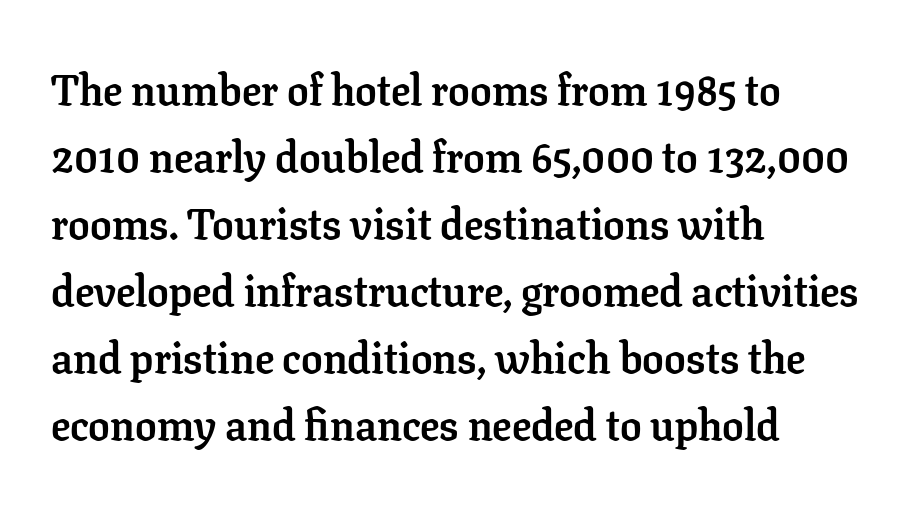
{"serif": "yes", "italic": "no", "bold": "yes", "weight": "semibold", "width": "normal", "stroke_contrast": "low", "x_height": "medium", "monospaced": "no", "underline": "no", "align": "left", "line_spacing": "normal", "line_spacing_ratio": 1.56, "letter_spacing": "normal", "letter_spacing_em": 0.0, "glyph_px": 43}
